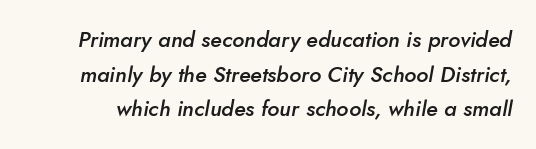
{"italic": "yes", "lean": "right", "slant_degrees": 10, "bold": "semi", "underline": "no", "line_spacing": "normal", "line_spacing_ratio": 1.57, "letter_spacing": "normal", "letter_spacing_em": 0.0, "glyph_px": 22}
